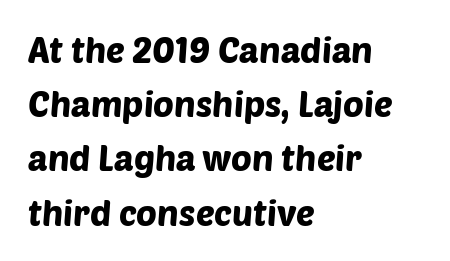
Q: Is the typeface a serif or a sans-serif typeface? A: Sans-serif.
Q: Is the text underlined? A: No.
Q: How is the paragraph aligned? A: Left-aligned.
Q: Is the spacing between letters normal or unusually wide? A: Normal.
Q: Is the spacing between lines tight, normal or loose? A: Normal.
Q: Width (condensed, normal, or wide)? A: Normal.
Q: Stroke contrast? A: Low.
Q: x-height? A: Large.
Q: Monospaced? A: No.
